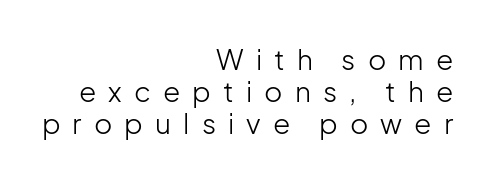
The image shows 28 px light sans-serif type, upright; set right-aligned, tight line spacing (1.14x), unusually wide letter spacing (+0.43 em), not underlined; low stroke contrast and a medium x-height.
